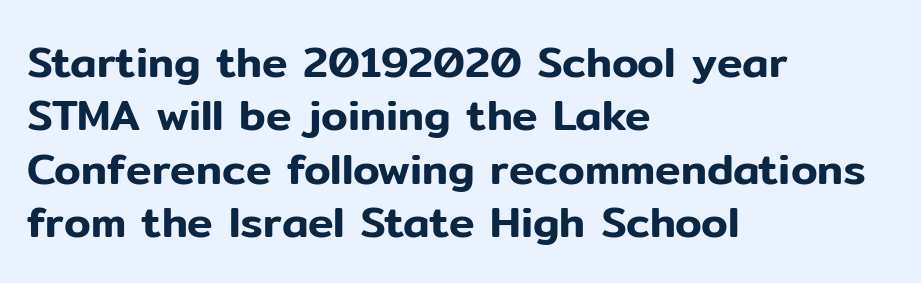
Q: Is the text italic (slanted)? A: No, it is upright.
Q: Is the typeface a serif or a sans-serif typeface? A: Sans-serif.
Q: Is the text underlined? A: No.
Q: How is the paragraph aligned? A: Left-aligned.
Q: Is the spacing between letters normal or unusually wide? A: Normal.
Q: Width (condensed, normal, or wide)? A: Normal.
Q: Stroke contrast? A: Low.
Q: x-height? A: Medium.
Q: Monospaced? A: No.
